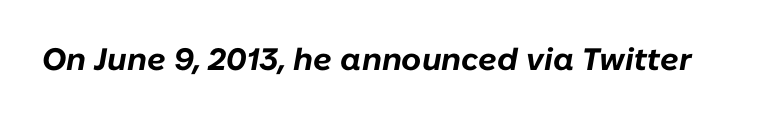
{"italic": "yes", "lean": "right", "slant_degrees": 10, "bold": "yes", "weight": "bold", "width": "normal", "stroke_contrast": "low", "x_height": "medium", "monospaced": "no", "underline": "no", "letter_spacing": "normal", "letter_spacing_em": 0.0, "glyph_px": 31}
